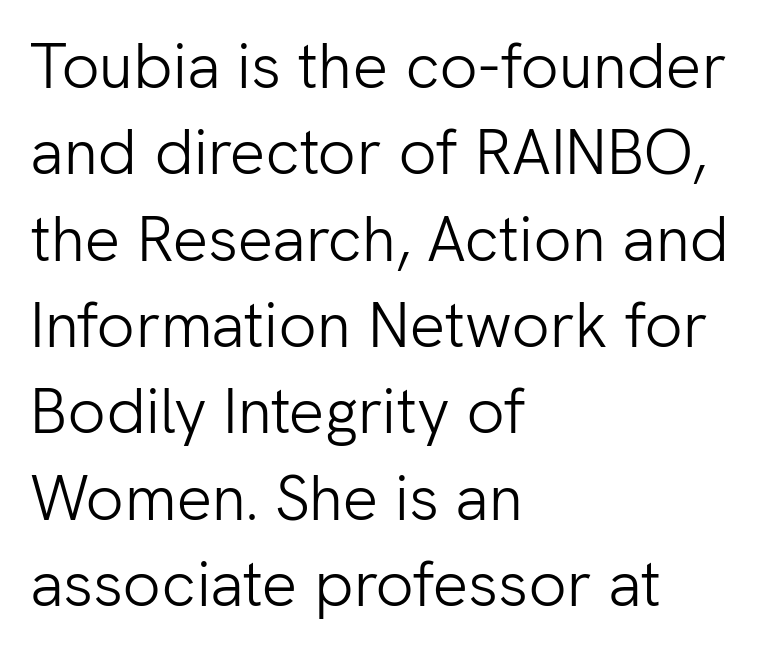
Q: Is the text bold? A: No.
Q: Is the text italic (slanted)? A: No, it is upright.
Q: Is the typeface a serif or a sans-serif typeface? A: Sans-serif.
Q: Is the text underlined? A: No.
Q: How is the paragraph aligned? A: Left-aligned.
Q: Is the spacing between letters normal or unusually wide? A: Normal.
Q: Is the spacing between lines tight, normal or loose? A: Normal.
Q: Width (condensed, normal, or wide)? A: Normal.
Q: Stroke contrast? A: Low.
Q: x-height? A: Medium.
Q: Monospaced? A: No.
